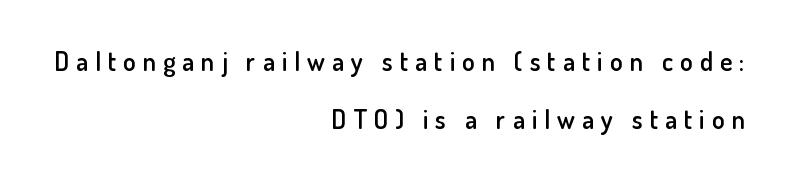
One glance says open: line gaps are wider than usual. The paragraph shown leans on its right margin. The face used here is rendered with a markedly widened letterfit. The area under the type is left untouched. This is the regular roman posture of the typeface. This is moderately heavy type, rendered in semibold.
